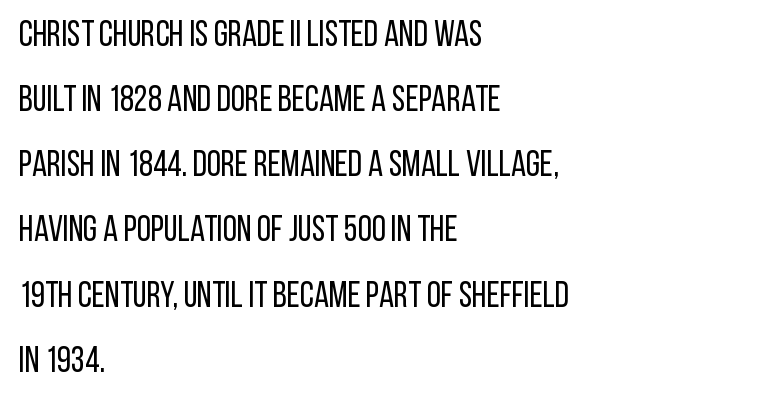
The image shows 36 px regular-weight, condensed sans-serif type, upright; set left-aligned, line spacing 1.81x, normal letter spacing, not underlined; low stroke contrast and a large x-height.
